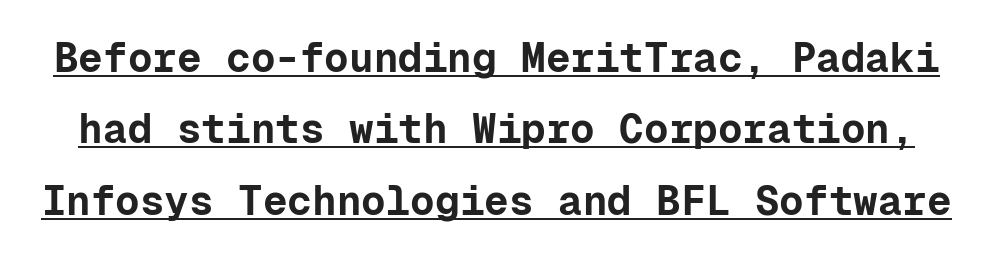
Q: Is the text bold? A: Yes.
Q: Is the text italic (slanted)? A: No, it is upright.
Q: Is the typeface a serif or a sans-serif typeface? A: Sans-serif.
Q: Is the text underlined? A: Yes.
Q: Is the spacing between letters normal or unusually wide? A: Normal.
Q: Width (condensed, normal, or wide)? A: Normal.
Q: Stroke contrast? A: Low.
Q: x-height? A: Medium.
Q: Monospaced? A: Yes.
